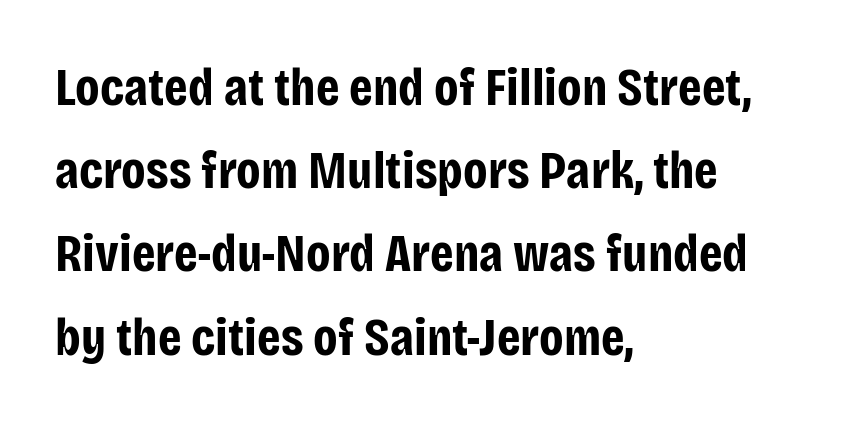
The image shows 53 px bold, condensed sans-serif type, upright; set left-aligned, normal line spacing (1.57x), normal letter spacing, not underlined; low stroke contrast and a large x-height.
